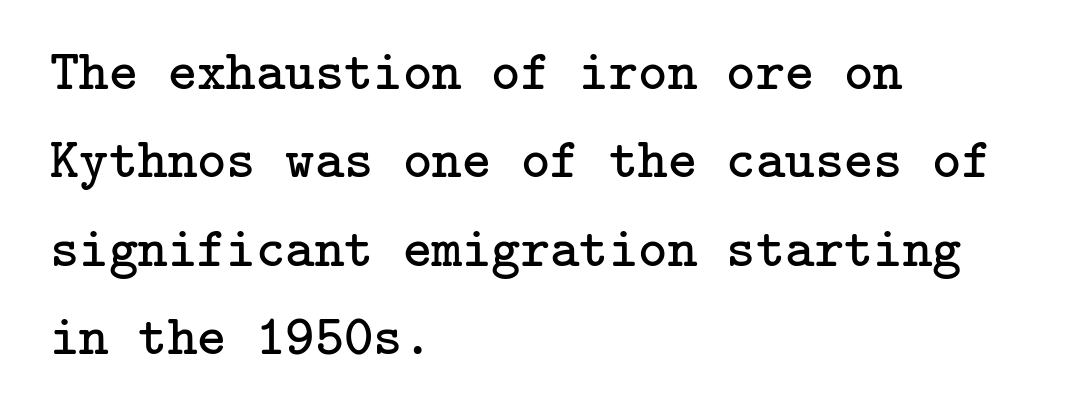
Q: Is the text bold? A: No.
Q: Is the text italic (slanted)? A: No, it is upright.
Q: Is the typeface a serif or a sans-serif typeface? A: Serif.
Q: Is the text underlined? A: No.
Q: How is the paragraph aligned? A: Left-aligned.
Q: Is the spacing between letters normal or unusually wide? A: Normal.
Q: Is the spacing between lines tight, normal or loose? A: Normal.
Q: Width (condensed, normal, or wide)? A: Normal.
Q: Stroke contrast? A: Low.
Q: x-height? A: Medium.
